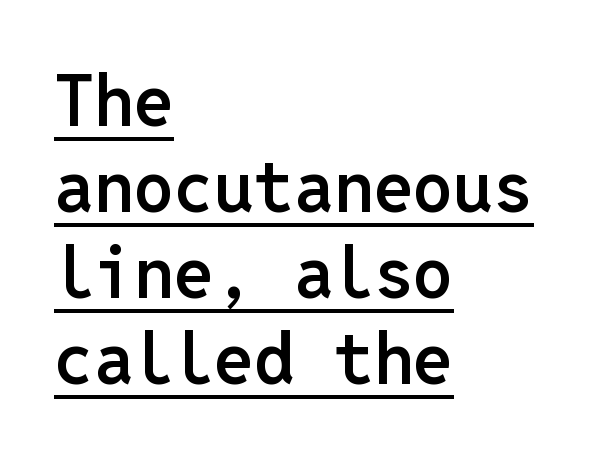
The image shows 71 px semibold sans-serif type, upright, monospaced; set left-aligned, line spacing 1.21x, normal letter spacing, underlined; low stroke contrast and a medium x-height.
